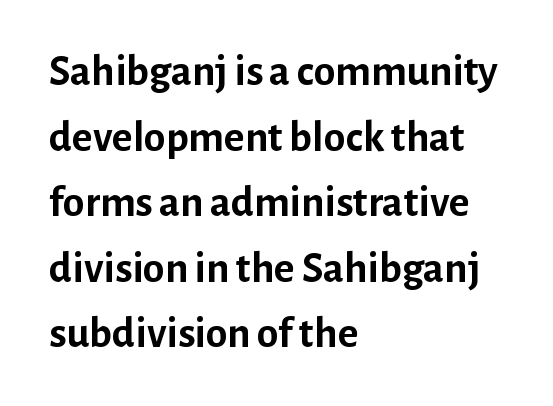
Q: Is the text bold? A: Yes.
Q: Is the text italic (slanted)? A: No, it is upright.
Q: Is the typeface a serif or a sans-serif typeface? A: Sans-serif.
Q: Is the text underlined? A: No.
Q: How is the paragraph aligned? A: Left-aligned.
Q: Is the spacing between letters normal or unusually wide? A: Normal.
Q: Is the spacing between lines tight, normal or loose? A: Normal.
Q: Width (condensed, normal, or wide)? A: Normal.
Q: Stroke contrast? A: Low.
Q: x-height? A: Medium.
Q: Monospaced? A: No.
